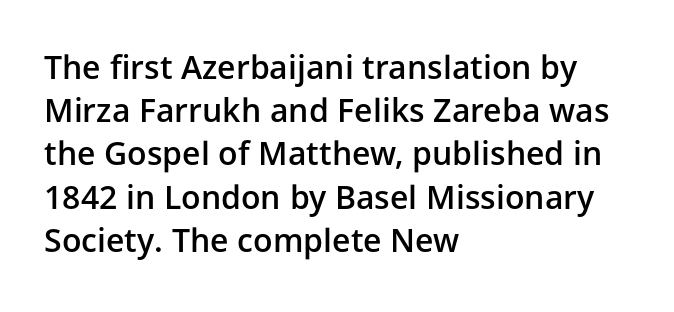
Characters follow at the spacing the type designer built in. Summary of weight: moderately heavy, a semibold. Left-aligned paragraph, ragged on the right. The letters advance in unequal steps, a hallmark of proportional type. Do the letters lean? They stand straight.
